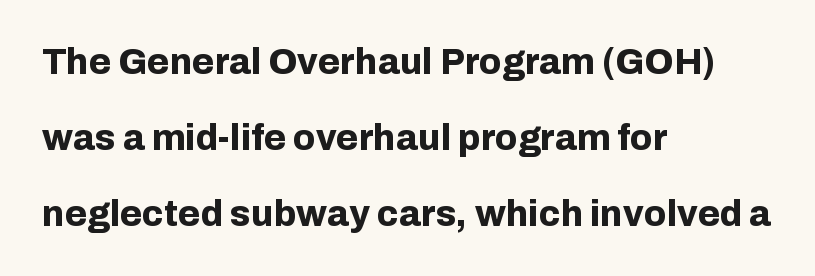
Q: Is the text bold? A: Yes.
Q: Is the text italic (slanted)? A: No, it is upright.
Q: Is the typeface a serif or a sans-serif typeface? A: Sans-serif.
Q: Is the text underlined? A: No.
Q: How is the paragraph aligned? A: Left-aligned.
Q: Is the spacing between letters normal or unusually wide? A: Normal.
Q: Is the spacing between lines tight, normal or loose? A: Loose.
Q: Width (condensed, normal, or wide)? A: Normal.
Q: Stroke contrast? A: Low.
Q: x-height? A: Medium.
Q: Monospaced? A: No.
